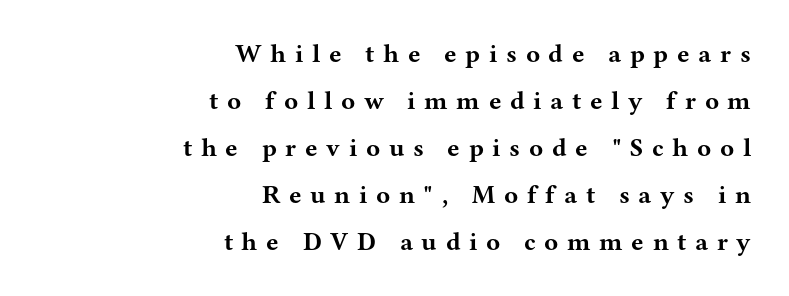
Q: Is the text bold? A: Yes.
Q: Is the text italic (slanted)? A: No, it is upright.
Q: Is the text underlined? A: No.
Q: How is the paragraph aligned? A: Right-aligned.
Q: Is the spacing between letters normal or unusually wide? A: Unusually wide.
